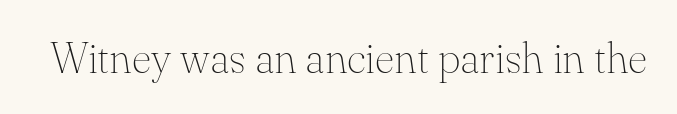
A typesetter would call this proportional, since set widths differ per character. Is the stroke heavy? The answer is a plain regular-or-lighter. This sample uses a serif face. This rendering leaves character spacing at its baseline value. Tall strokes in this sample are plumb rather than angled. Anything drawn beneath the words? Only blank space.
